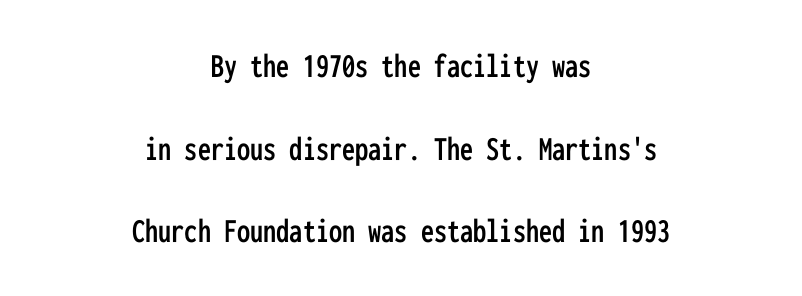
Q: Is the text italic (slanted)? A: No, it is upright.
Q: Is the typeface a serif or a sans-serif typeface? A: Sans-serif.
Q: Is the text underlined? A: No.
Q: How is the paragraph aligned? A: Centered.
Q: Is the spacing between letters normal or unusually wide? A: Normal.
Q: Is the spacing between lines tight, normal or loose? A: Loose.
Q: Width (condensed, normal, or wide)? A: Condensed.
Q: Stroke contrast? A: Low.
Q: x-height? A: Medium.
Q: Monospaced? A: Yes.
